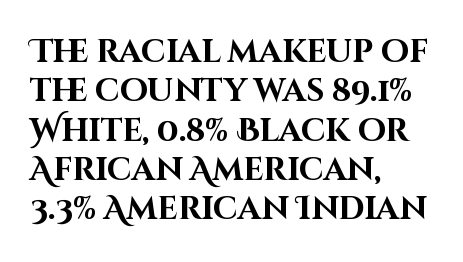
{"serif": "no", "italic": "no", "bold": "yes", "weight": "bold", "width": "normal", "stroke_contrast": "high", "x_height": "large", "monospaced": "no", "underline": "no", "align": "left", "line_spacing_ratio": 1.23, "letter_spacing": "normal", "letter_spacing_em": 0.0, "glyph_px": 32}
